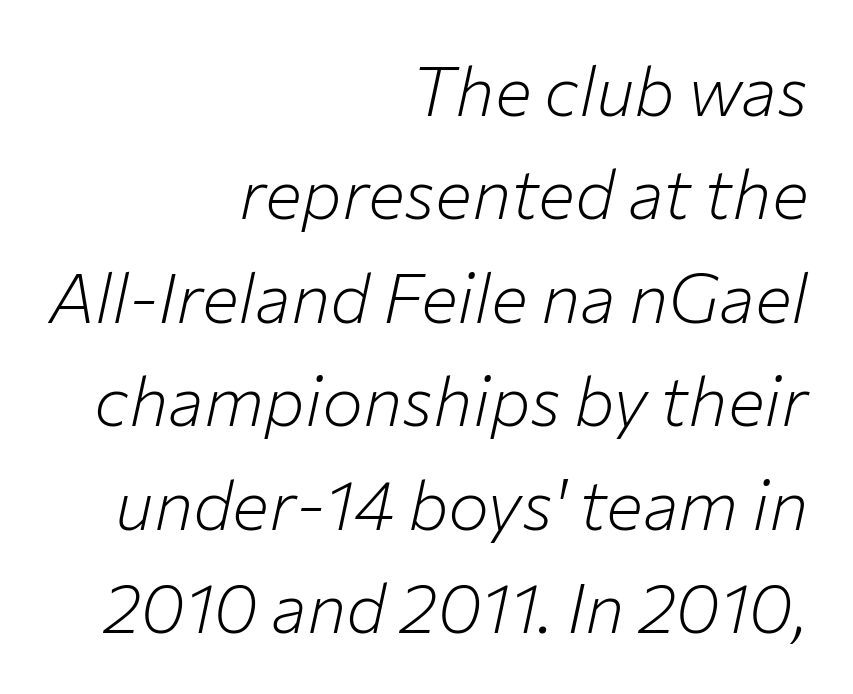
The image shows 69 px light type, italic (leaning right); set right-aligned, normal line spacing (1.5x), normal letter spacing, not underlined; low stroke contrast and a medium x-height.
